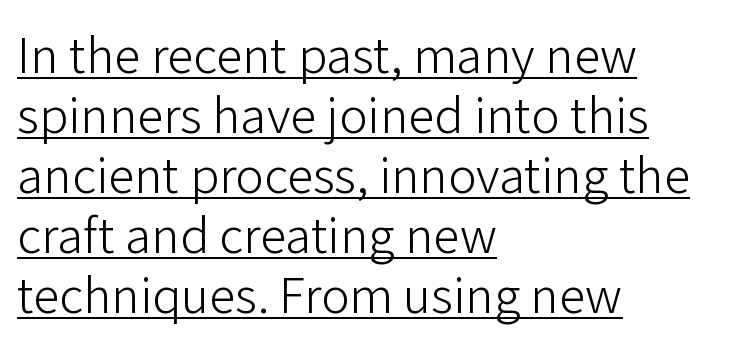
These lines are rendered in a variable-pitch font. Students, observe the line beneath the letters — that is underlining. This sample keeps an unexceptional amount of space between lines. Heft: none added — not bold. Layout note: lines flush left. Do the letters lean? They stand straight.
